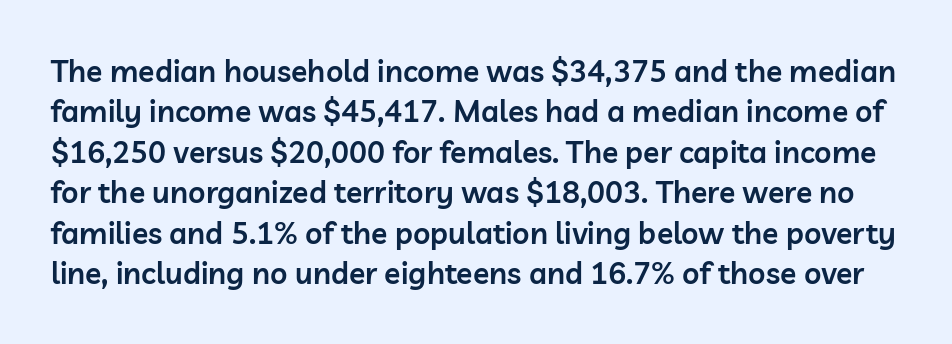
{"serif": "no", "italic": "no", "bold": "semi", "weight": "semibold", "width": "normal", "stroke_contrast": "low", "x_height": "medium", "monospaced": "no", "underline": "no", "line_spacing": "normal", "line_spacing_ratio": 1.35, "letter_spacing": "normal", "letter_spacing_em": 0.0, "glyph_px": 30}
